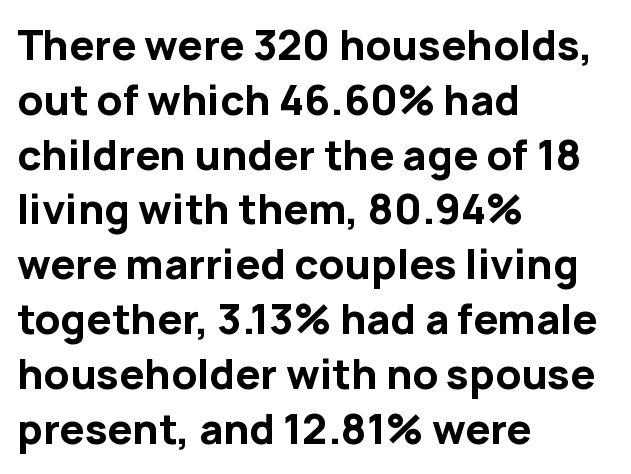
Q: Is the text bold? A: Yes.
Q: Is the text italic (slanted)? A: No, it is upright.
Q: Is the typeface a serif or a sans-serif typeface? A: Sans-serif.
Q: Is the text underlined? A: No.
Q: How is the paragraph aligned? A: Left-aligned.
Q: Is the spacing between letters normal or unusually wide? A: Normal.
Q: Is the spacing between lines tight, normal or loose? A: Normal.
Q: Width (condensed, normal, or wide)? A: Normal.
Q: Stroke contrast? A: Low.
Q: x-height? A: Medium.
Q: Monospaced? A: No.
